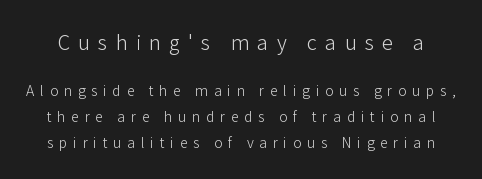
The image shows 20 px text type, upright; set line spacing 1.85x, unusually wide letter spacing (+0.41 em), not underlined; the first (top) block is 1.43x larger.
